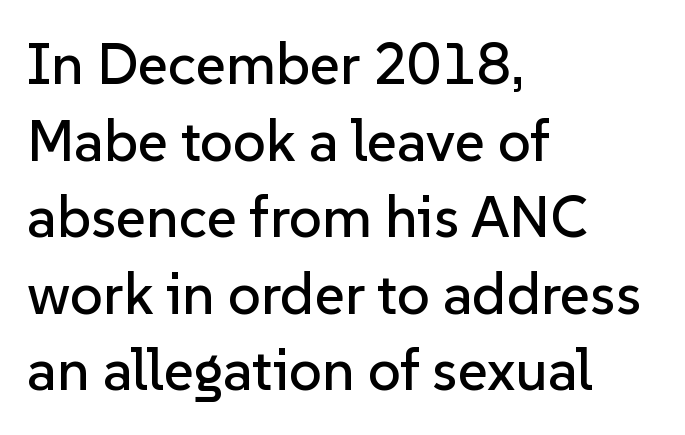
The glyphs in this specimen are sans serif. In terms of leading, this rendering sits right in the middle. If you drew a ruler down the left edge, every line would touch it. Vertical strokes here are truly vertical.
